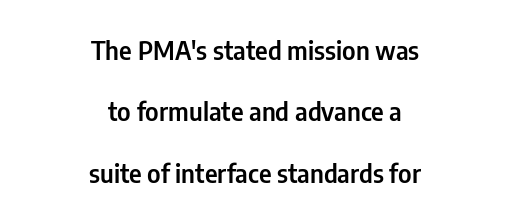
The image shows 25 px text type, upright; set centered, loose line spacing (2.46x), normal letter spacing, not underlined.
